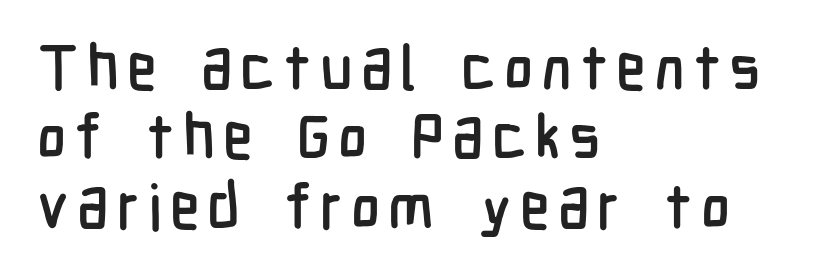
{"serif": "no", "italic": "no", "width": "condensed", "stroke_contrast": "low", "x_height": "medium", "monospaced": "no", "underline": "no", "align": "left", "line_spacing": "tight", "line_spacing_ratio": 1.12, "glyph_px": 62}
